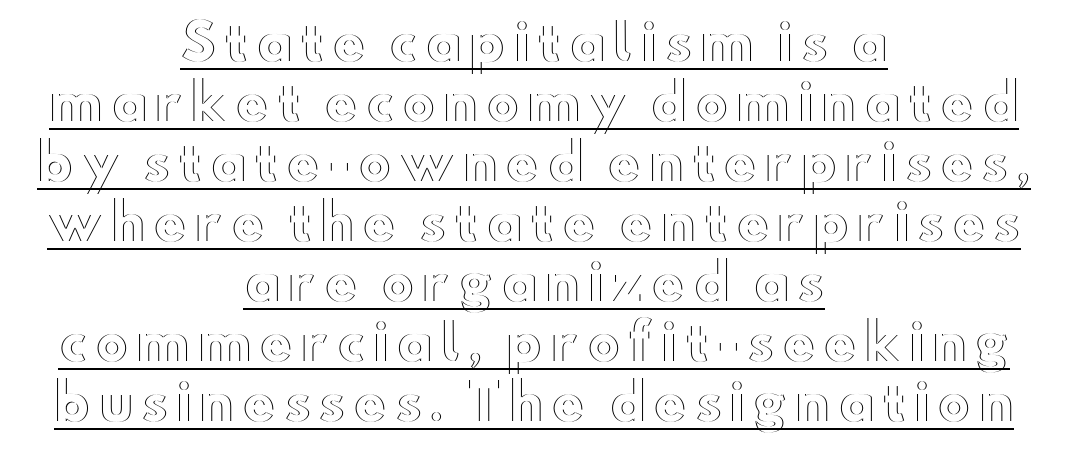
Q: Is the text italic (slanted)? A: No, it is upright.
Q: Is the text underlined? A: Yes.
Q: How is the paragraph aligned? A: Centered.
Q: Width (condensed, normal, or wide)? A: Wide.
Q: x-height? A: Small.
Q: Monospaced? A: No.
